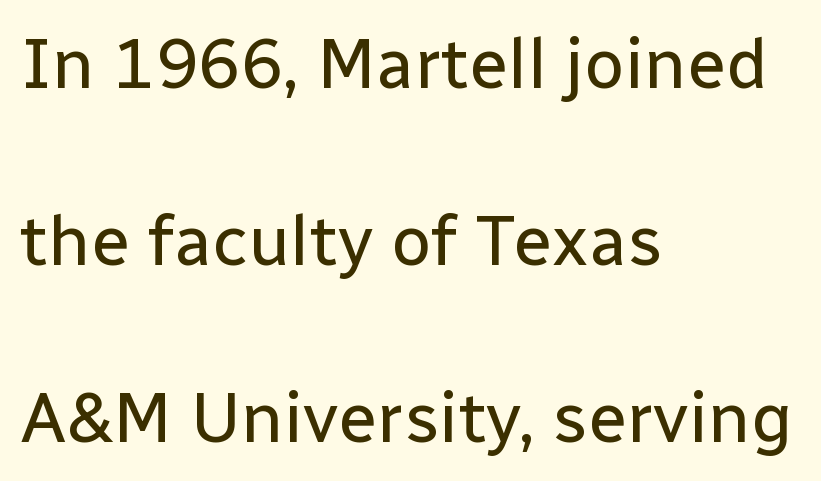
The image shows 71 px regular-weight sans-serif type, upright; set left-aligned, loose line spacing (2.49x), normal letter spacing, not underlined; low stroke contrast and a medium x-height.
